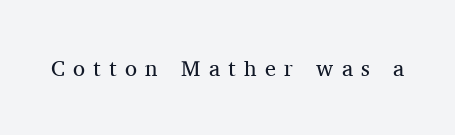
How are the letters spaced? Widely, with obvious added tracking. The letters stand straight up with perfectly vertical stems. The cut favours lightness, reaching ordinary text weight at its darkest. Decoration check: the copy has no underline.
